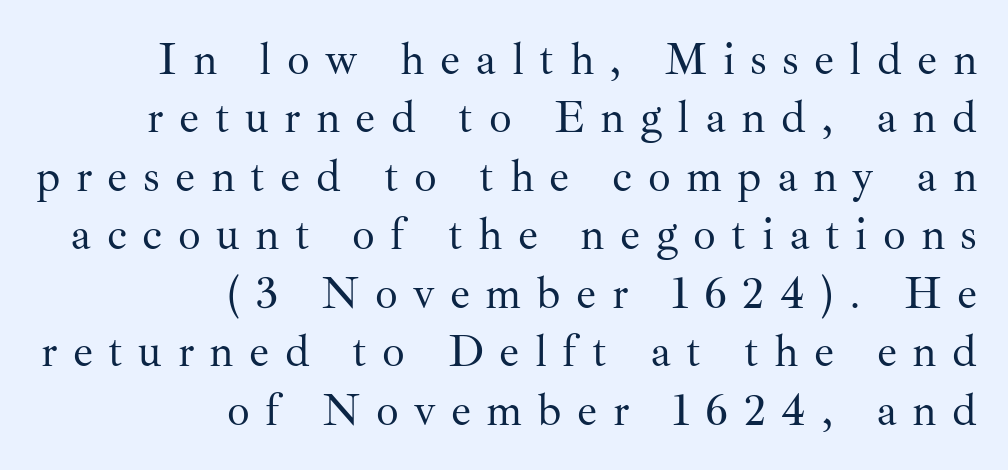
Stems here are at most as thick as an everyday book face. Notice how the passage keeps a crisp vertical edge on the right only. Line spacing here is normal. Glance below the letters and you will spot only blank space. Words appear elongated and porous because spacing is wide. Observe the serifs anchoring each vertical stroke in this sample.
